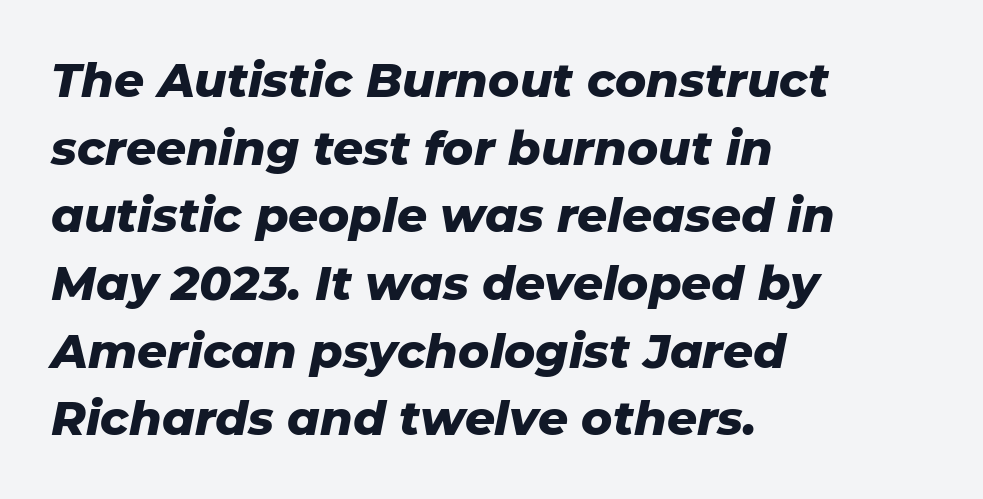
Q: Is the text bold? A: Yes.
Q: Is the text italic (slanted)? A: Yes, it leans right by about 11 degrees.
Q: Is the text underlined? A: No.
Q: How is the paragraph aligned? A: Left-aligned.
Q: Is the spacing between letters normal or unusually wide? A: Normal.
Q: Is the spacing between lines tight, normal or loose? A: Normal.
Q: Width (condensed, normal, or wide)? A: Normal.
Q: Stroke contrast? A: Low.
Q: x-height? A: Medium.
Q: Monospaced? A: No.
